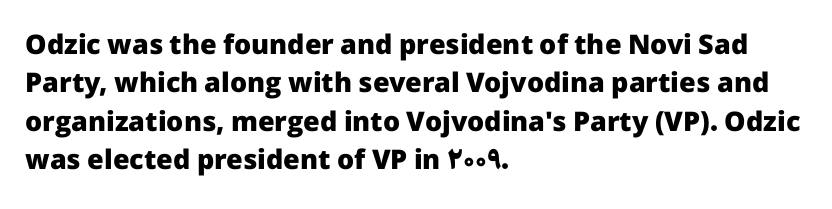
{"italic": "no", "bold": "yes", "underline": "no", "align": "left", "line_spacing": "normal", "line_spacing_ratio": 1.42, "letter_spacing": "normal", "letter_spacing_em": 0.0, "glyph_px": 27}
